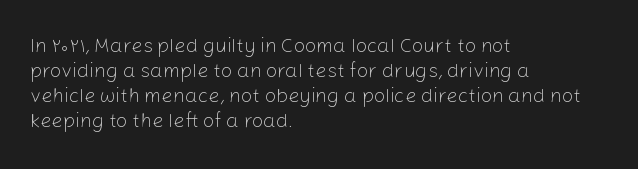
The image shows 20 px text type, upright; set left-aligned, normal line spacing (1.25x), normal letter spacing, not underlined.
